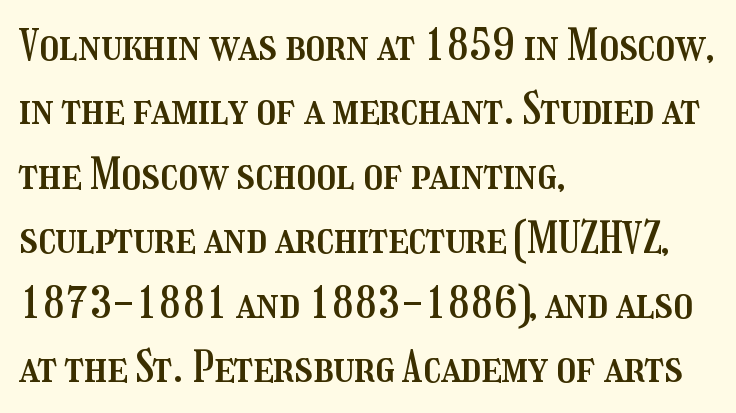
The image shows 43 px condensed type, upright; set left-aligned, normal line spacing (1.5x), normal letter spacing, not underlined; medium stroke contrast and a medium x-height.
